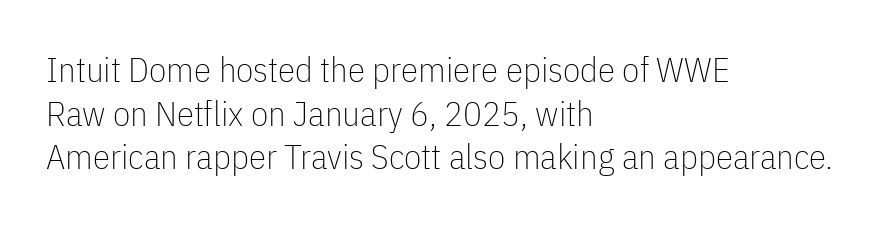
Do the characters align in a grid? No, the font is proportional. The passage shown is not underscored anywhere. The paragraph shown leans on its left margin. The letters stand straight up with perfectly vertical stems.
